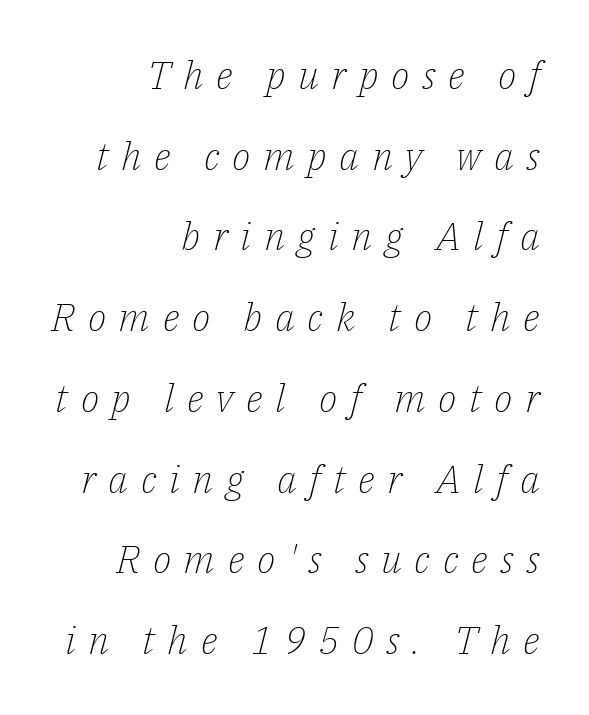
{"serif": "yes", "italic": "yes", "lean": "right", "slant_degrees": 14, "bold": "no", "weight": "light", "width": "normal", "stroke_contrast": "low", "x_height": "medium", "monospaced": "no", "underline": "no", "align": "right", "line_spacing": "loose", "line_spacing_ratio": 2.07, "letter_spacing": "wide", "letter_spacing_em": 0.32, "glyph_px": 39}
